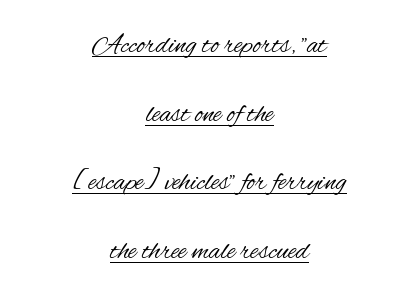
The image shows 28 px regular-weight, condensed sans-serif type; set centered, loose line spacing (2.45x), normal letter spacing, underlined; medium stroke contrast and a small x-height.
